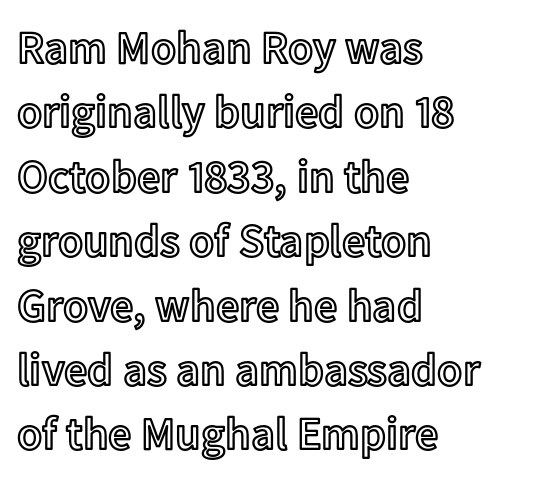
Q: Is the text italic (slanted)? A: No, it is upright.
Q: Is the text underlined? A: No.
Q: How is the paragraph aligned? A: Left-aligned.
Q: Is the spacing between letters normal or unusually wide? A: Normal.
Q: Is the spacing between lines tight, normal or loose? A: Normal.
Q: Width (condensed, normal, or wide)? A: Normal.
Q: x-height? A: Medium.
Q: Monospaced? A: No.
